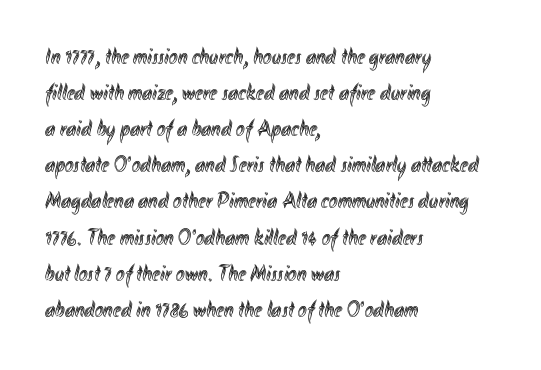
{"underline": "no", "align": "left", "line_spacing": "normal", "line_spacing_ratio": 1.57, "letter_spacing": "normal", "letter_spacing_em": 0.0, "glyph_px": 23}
